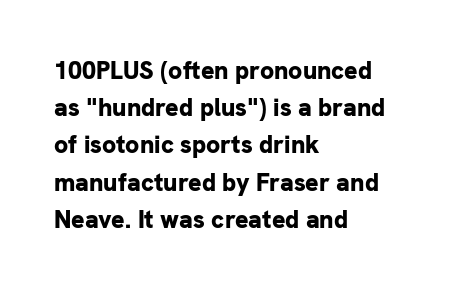
Italic: no, the glyphs are upright roman. Weight: bold. A typesetter would call this zero additional tracking. Does the copy run flush right? No — it runs flush left. In terms of leading, this rendering sits right in the middle. Quick note: underline off.
